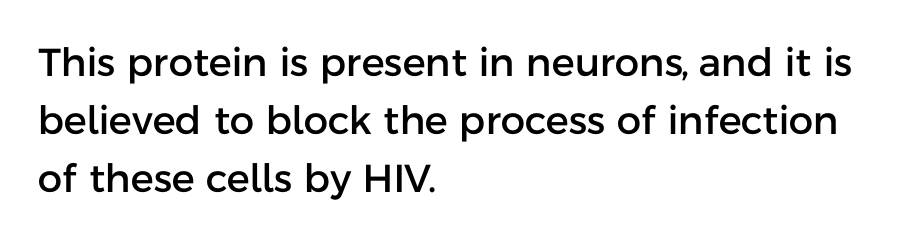
The image shows 39 px sans-serif type, upright; set left-aligned, normal line spacing (1.49x), normal letter spacing, not underlined; low stroke contrast and a medium x-height.
